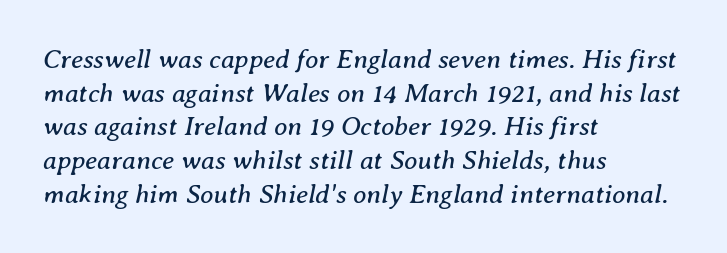
Q: Is the text bold? A: No.
Q: Is the text italic (slanted)? A: Yes, it leans right by about 8 degrees.
Q: Is the text underlined? A: No.
Q: How is the paragraph aligned? A: Left-aligned.
Q: Is the spacing between letters normal or unusually wide? A: Normal.
Q: Is the spacing between lines tight, normal or loose? A: Normal.
